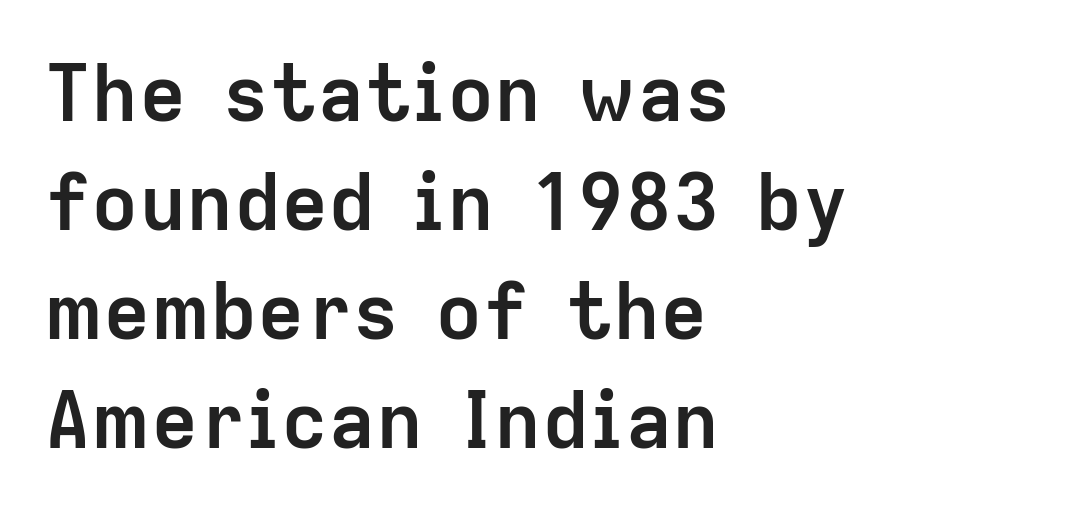
Q: Is the text bold? A: Yes.
Q: Is the text italic (slanted)? A: No, it is upright.
Q: Is the typeface a serif or a sans-serif typeface? A: Sans-serif.
Q: Is the text underlined? A: No.
Q: How is the paragraph aligned? A: Left-aligned.
Q: Is the spacing between letters normal or unusually wide? A: Normal.
Q: Is the spacing between lines tight, normal or loose? A: Normal.
Q: Width (condensed, normal, or wide)? A: Normal.
Q: Stroke contrast? A: Low.
Q: x-height? A: Medium.
Q: Monospaced? A: No.
